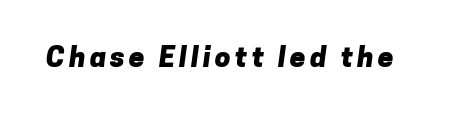
The image shows 28 px heavy sans-serif type; set not underlined; low stroke contrast and a medium x-height.
